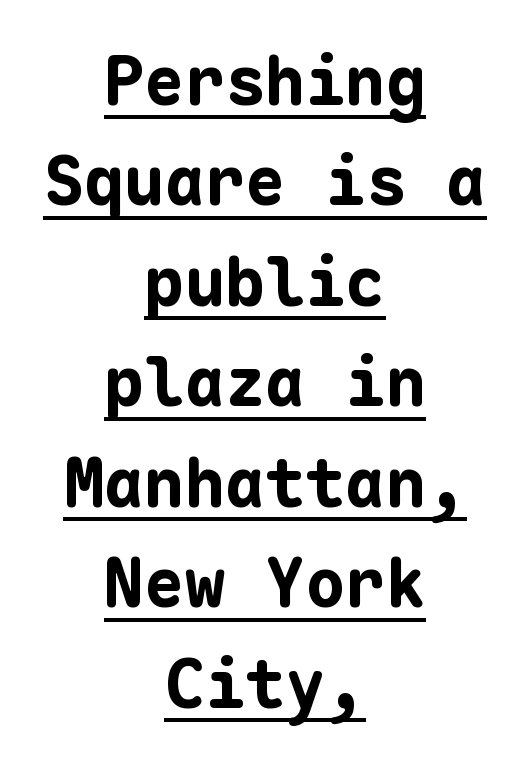
Font category for this specimen: sans-serif. The sample has been set heavy, in full bold. The type is set solid horizontally, with unmodified tracking. The rendering positions every line midway between the sides.
